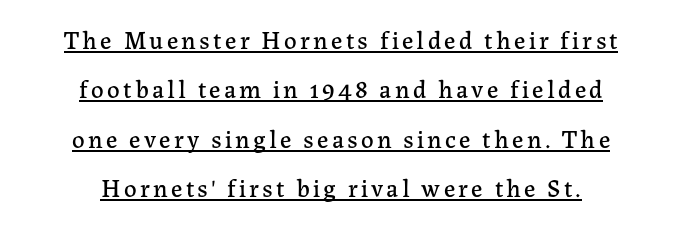
Whoever set this chose breathing room over compactness in the vertical rhythm. A baseline rule has been typeset under these characters. Upright lettering throughout. Where is the straight margin? There isn't one; the lines are centered.
